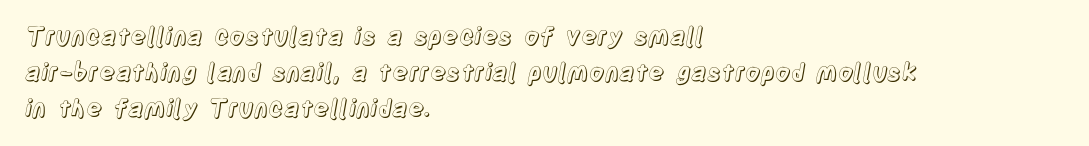
Leading: standard. Nobody drew a line under any word here. Here the glyphs are tracked normally, forming tight word shapes. All the whitespace from short lines collects on the right.
